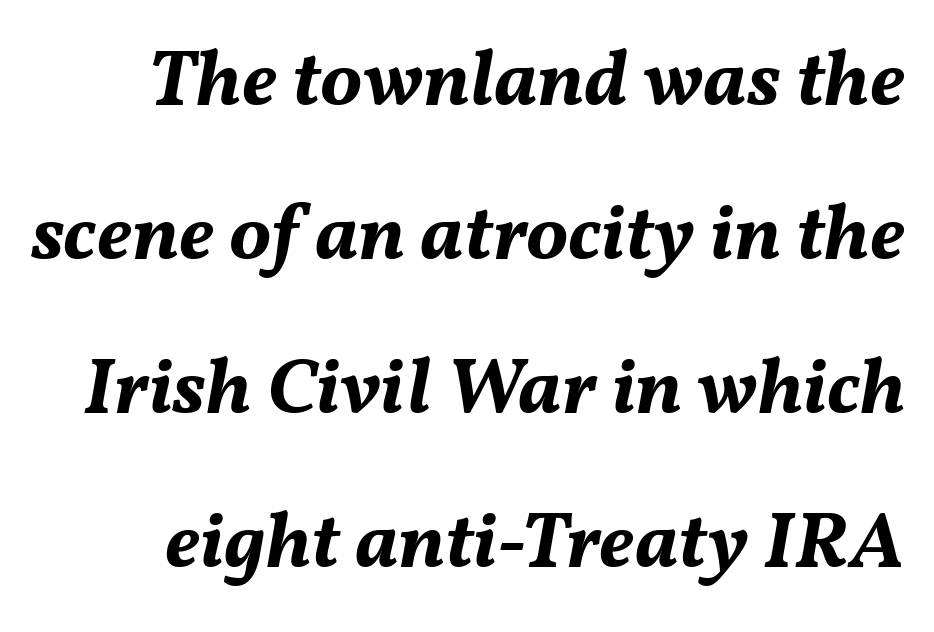
Q: Is the text bold? A: Yes.
Q: Is the text italic (slanted)? A: Yes, it leans right by about 11 degrees.
Q: Is the text underlined? A: No.
Q: Is the spacing between letters normal or unusually wide? A: Normal.
Q: Is the spacing between lines tight, normal or loose? A: Loose.
Q: Width (condensed, normal, or wide)? A: Normal.
Q: Stroke contrast? A: Medium.
Q: x-height? A: Medium.
Q: Monospaced? A: No.
